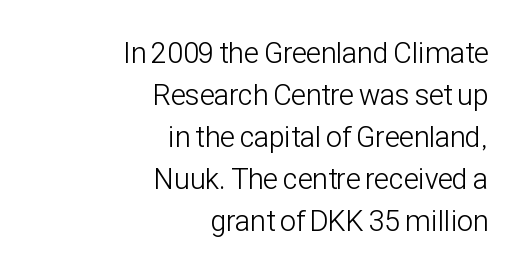
Q: Is the text bold? A: No.
Q: Is the text italic (slanted)? A: No, it is upright.
Q: Is the typeface a serif or a sans-serif typeface? A: Sans-serif.
Q: Is the text underlined? A: No.
Q: How is the paragraph aligned? A: Right-aligned.
Q: Is the spacing between letters normal or unusually wide? A: Normal.
Q: Is the spacing between lines tight, normal or loose? A: Normal.
Q: Width (condensed, normal, or wide)? A: Condensed.
Q: Stroke contrast? A: Low.
Q: x-height? A: Medium.
Q: Monospaced? A: No.
